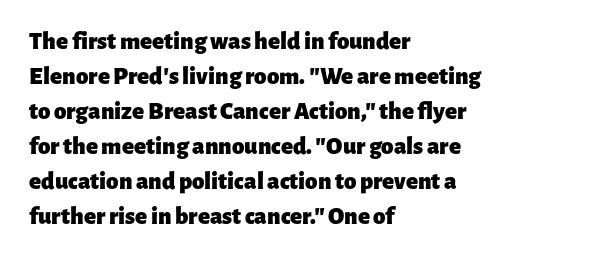
Q: Is the text bold? A: Yes.
Q: Is the text italic (slanted)? A: No, it is upright.
Q: Is the text underlined? A: No.
Q: How is the paragraph aligned? A: Left-aligned.
Q: Is the spacing between letters normal or unusually wide? A: Normal.
Q: Is the spacing between lines tight, normal or loose? A: Normal.
